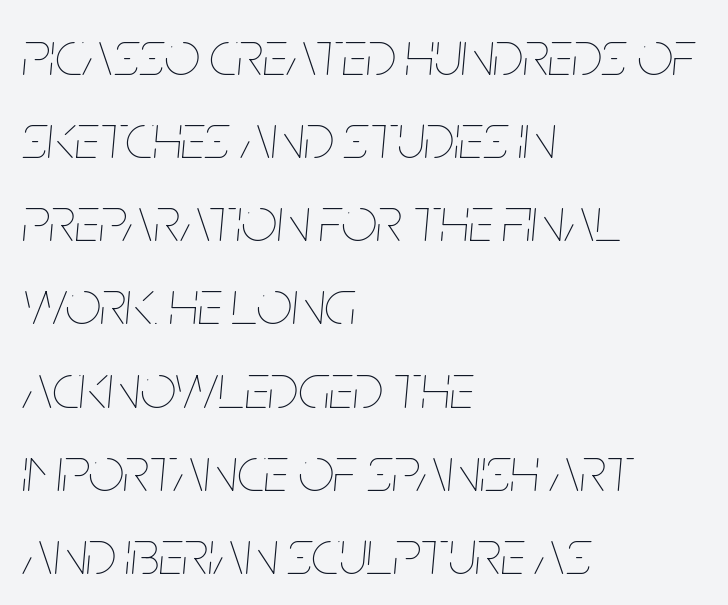
The image shows 63 px thin, condensed type, italic (leaning right); set left-aligned, normal line spacing (1.32x), normal letter spacing, not underlined; low stroke contrast and a large x-height.
